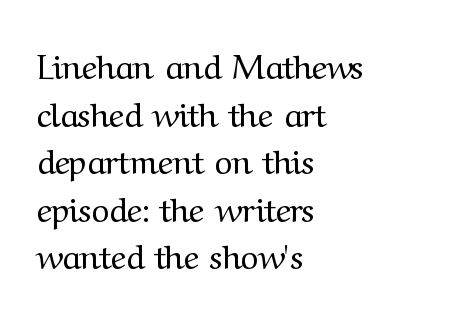
{"serif": "yes", "italic": "no", "bold": "no", "weight": "regular", "width": "normal", "stroke_contrast": "medium", "x_height": "medium", "monospaced": "no", "underline": "no", "align": "left", "line_spacing": "normal", "line_spacing_ratio": 1.4, "letter_spacing": "normal", "letter_spacing_em": 0.0, "glyph_px": 34}
